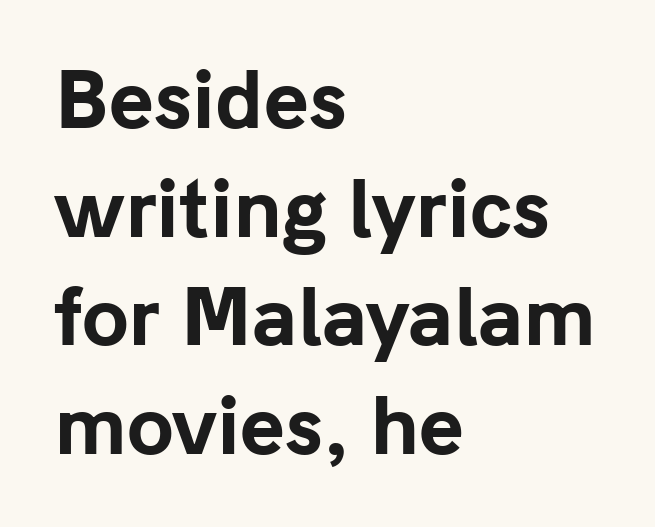
{"serif": "no", "italic": "no", "bold": "yes", "weight": "bold", "width": "normal", "stroke_contrast": "low", "x_height": "medium", "monospaced": "no", "underline": "no", "align": "left", "line_spacing": "normal", "line_spacing_ratio": 1.43, "letter_spacing": "normal", "letter_spacing_em": 0.0, "glyph_px": 76}
